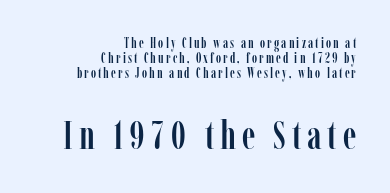
Q: Is the text italic (slanted)? A: No, it is upright.
Q: Is the typeface a serif or a sans-serif typeface? A: Serif.
Q: Is the text underlined? A: No.
Q: How is the paragraph aligned? A: Right-aligned.
Q: Is the spacing between lines tight, normal or loose? A: Tight.
Q: Which block of text is set in a larger size, the first (top) or the second (bottom)? A: The second (bottom) one.
Q: Width (condensed, normal, or wide)? A: Condensed.
Q: Stroke contrast? A: Low.
Q: x-height? A: Medium.
Q: Monospaced? A: No.
